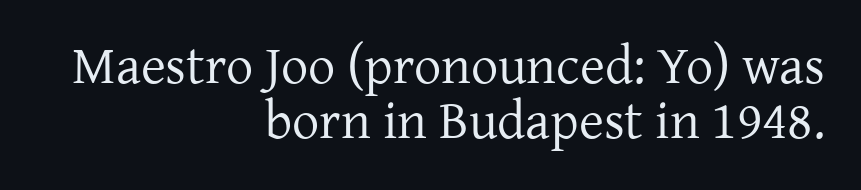
Do the letters lean? They stand straight. Nothing unusual about the tracking: characters are spaced as the font intends. In terms of letterform style, serifs are clearly present. Every row of glyphs terminates at an identical x-position on the right.
